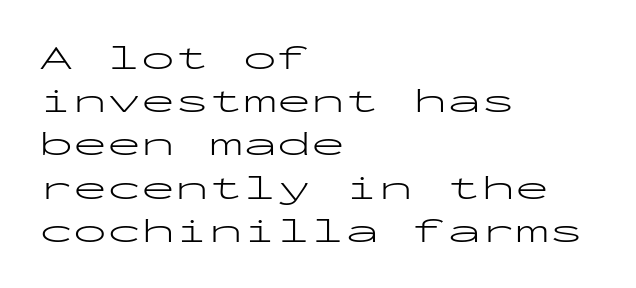
Q: Is the text bold? A: No.
Q: Is the text italic (slanted)? A: No, it is upright.
Q: Is the typeface a serif or a sans-serif typeface? A: Sans-serif.
Q: Is the text underlined? A: No.
Q: How is the paragraph aligned? A: Left-aligned.
Q: Is the spacing between letters normal or unusually wide? A: Normal.
Q: Is the spacing between lines tight, normal or loose? A: Normal.
Q: Width (condensed, normal, or wide)? A: Wide.
Q: Stroke contrast? A: Low.
Q: x-height? A: Medium.
Q: Monospaced? A: Yes.
